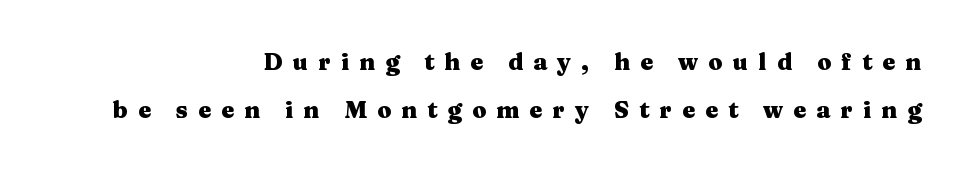
Honestly, the rows look like they've been pulled way apart. I'd describe the lettering as bold — thick and assertive. Does the lettering tilt? It doesn't — this is upright. Words appear elongated and porous because spacing is wide.
